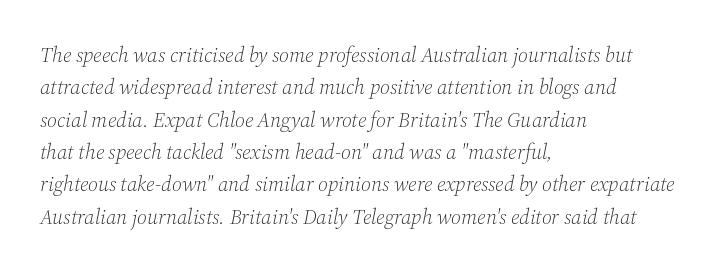
Q: Is the text bold? A: No.
Q: Is the text italic (slanted)? A: Yes, it leans right by about 12 degrees.
Q: Is the text underlined? A: No.
Q: How is the paragraph aligned? A: Left-aligned.
Q: Is the spacing between letters normal or unusually wide? A: Normal.
Q: Is the spacing between lines tight, normal or loose? A: Normal.
